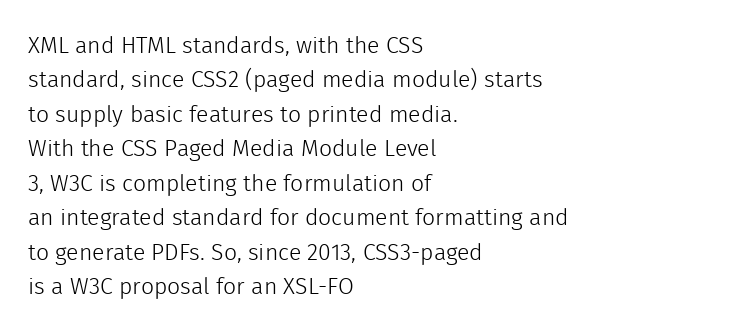
Q: Is the text bold? A: No.
Q: Is the text italic (slanted)? A: No, it is upright.
Q: Is the text underlined? A: No.
Q: How is the paragraph aligned? A: Left-aligned.
Q: Is the spacing between letters normal or unusually wide? A: Normal.
Q: Is the spacing between lines tight, normal or loose? A: Normal.
